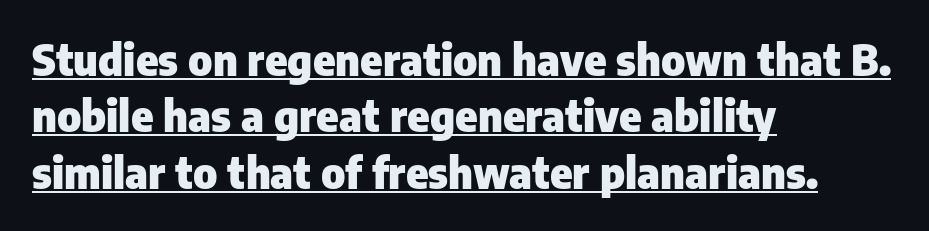
Q: Is the text bold? A: Yes.
Q: Is the text italic (slanted)? A: No, it is upright.
Q: Is the typeface a serif or a sans-serif typeface? A: Sans-serif.
Q: Is the text underlined? A: Yes.
Q: How is the paragraph aligned? A: Left-aligned.
Q: Is the spacing between letters normal or unusually wide? A: Normal.
Q: Is the spacing between lines tight, normal or loose? A: Normal.
Q: Width (condensed, normal, or wide)? A: Normal.
Q: Stroke contrast? A: Low.
Q: x-height? A: Medium.
Q: Monospaced? A: No.
